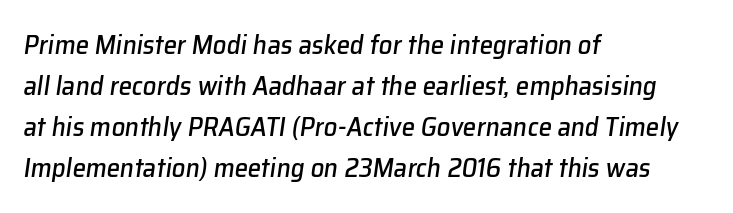
The image shows 27 px text type, italic (leaning right); set left-aligned, normal line spacing (1.52x), normal letter spacing, not underlined.
